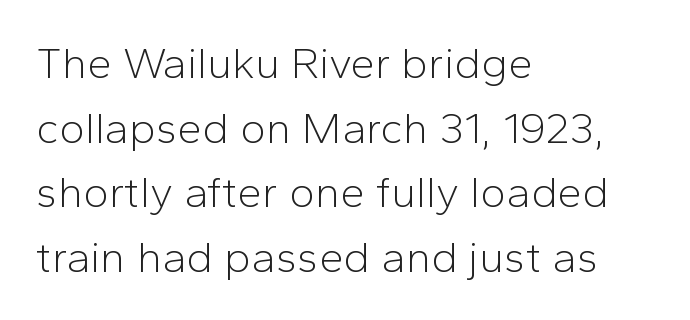
Q: Is the text bold? A: No.
Q: Is the text italic (slanted)? A: No, it is upright.
Q: Is the typeface a serif or a sans-serif typeface? A: Sans-serif.
Q: Is the text underlined? A: No.
Q: How is the paragraph aligned? A: Left-aligned.
Q: Is the spacing between letters normal or unusually wide? A: Normal.
Q: Is the spacing between lines tight, normal or loose? A: Normal.
Q: Width (condensed, normal, or wide)? A: Normal.
Q: Stroke contrast? A: Low.
Q: x-height? A: Medium.
Q: Monospaced? A: No.
